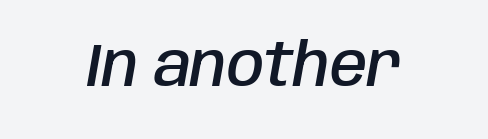
Words float on clear page, feet unadorned. You could not count columns in this text — the font is proportionally spaced. Stems and bowls a touch heavier than normal — semibold. The line texture is even and compact thanks to regular tracking.
